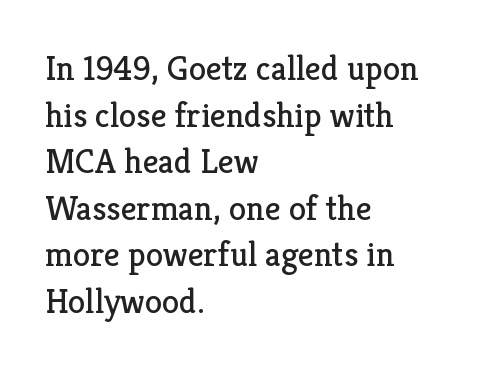
Q: Is the text bold? A: No.
Q: Is the text italic (slanted)? A: No, it is upright.
Q: Is the typeface a serif or a sans-serif typeface? A: Serif.
Q: Is the text underlined? A: No.
Q: How is the paragraph aligned? A: Left-aligned.
Q: Is the spacing between letters normal or unusually wide? A: Normal.
Q: Is the spacing between lines tight, normal or loose? A: Normal.
Q: Width (condensed, normal, or wide)? A: Normal.
Q: Stroke contrast? A: Low.
Q: x-height? A: Medium.
Q: Monospaced? A: No.
